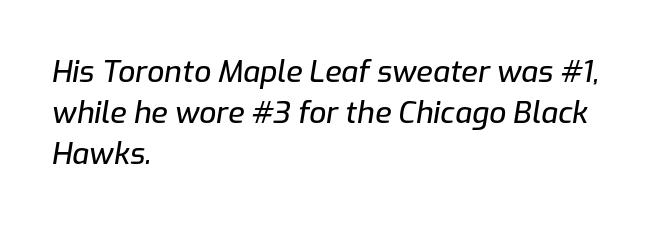
The image shows 30 px text type, italic (leaning right); set left-aligned, normal line spacing (1.36x), normal letter spacing, not underlined; low stroke contrast and a medium x-height.
